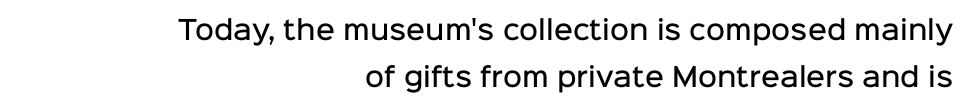
Q: Is the text bold? A: Semi-bold.
Q: Is the text italic (slanted)? A: No, it is upright.
Q: Is the text underlined? A: No.
Q: How is the paragraph aligned? A: Right-aligned.
Q: Is the spacing between letters normal or unusually wide? A: Normal.
